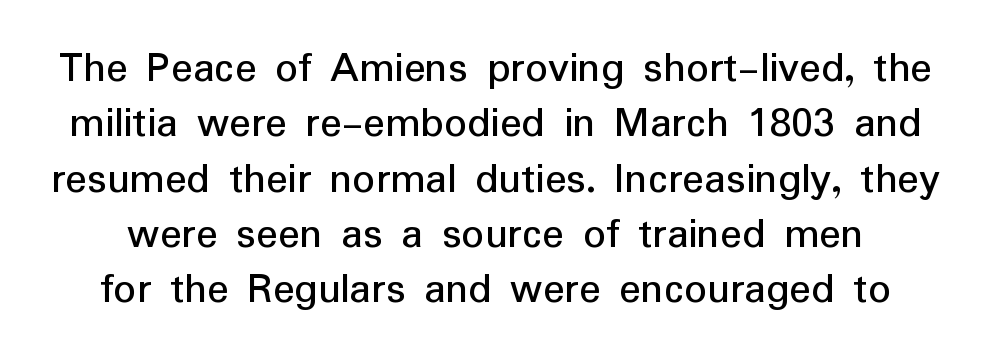
{"serif": "no", "italic": "no", "bold": "no", "weight": "regular", "width": "normal", "stroke_contrast": "low", "x_height": "medium", "monospaced": "no", "underline": "no", "line_spacing_ratio": 1.23, "letter_spacing": "normal", "letter_spacing_em": 0.0, "glyph_px": 45}
